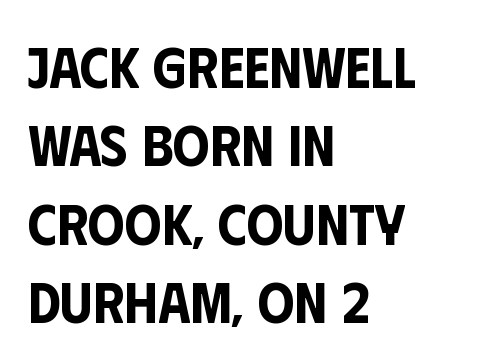
{"serif": "no", "italic": "no", "width": "condensed", "stroke_contrast": "low", "x_height": "large", "monospaced": "no", "underline": "no", "align": "left", "line_spacing": "normal", "line_spacing_ratio": 1.35, "letter_spacing": "normal", "letter_spacing_em": 0.0, "glyph_px": 58}
